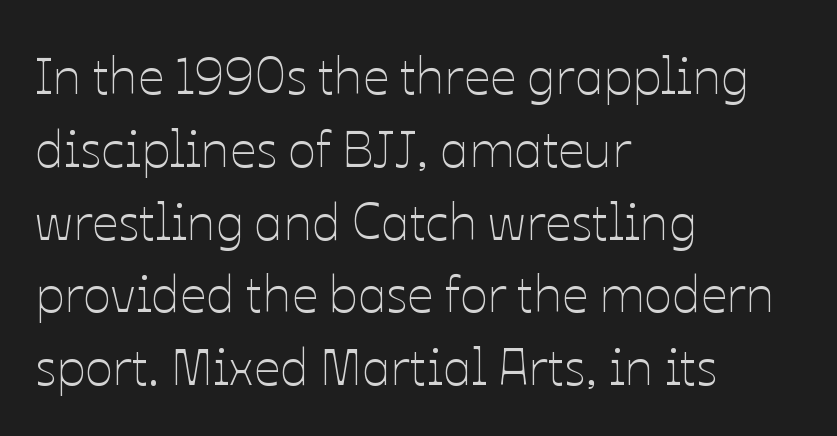
The image shows 52 px thin type, upright; set left-aligned, normal line spacing (1.4x), normal letter spacing, not underlined; low stroke contrast and a medium x-height.
